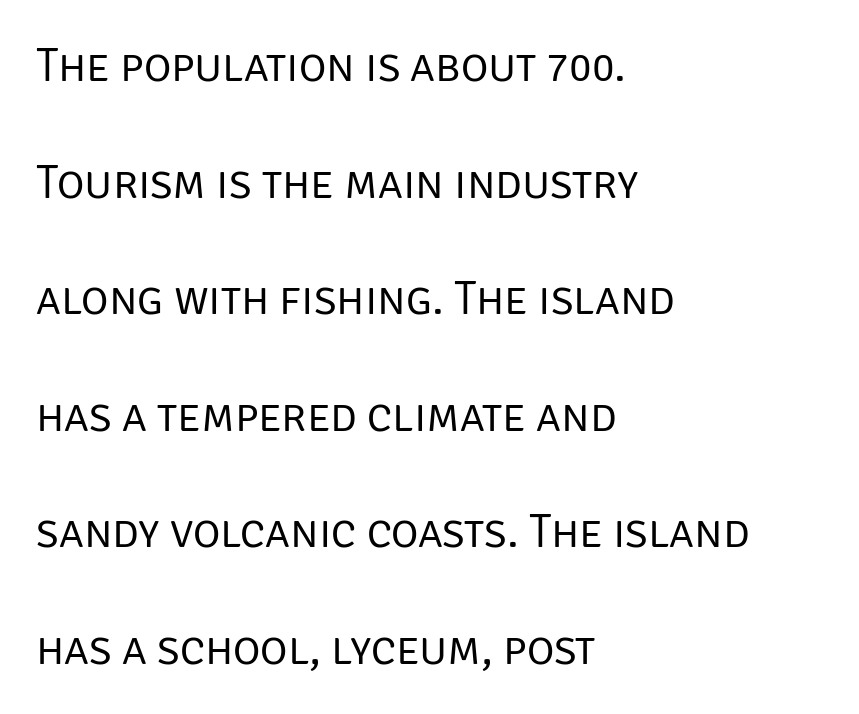
Q: Is the text bold? A: No.
Q: Is the text italic (slanted)? A: No, it is upright.
Q: Is the typeface a serif or a sans-serif typeface? A: Sans-serif.
Q: Is the text underlined? A: No.
Q: How is the paragraph aligned? A: Left-aligned.
Q: Is the spacing between letters normal or unusually wide? A: Normal.
Q: Is the spacing between lines tight, normal or loose? A: Loose.
Q: Width (condensed, normal, or wide)? A: Normal.
Q: Stroke contrast? A: Low.
Q: x-height? A: Large.
Q: Monospaced? A: No.
